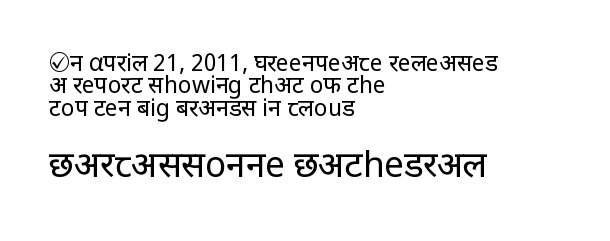
{"serif": "no", "italic": "no", "bold": "no", "weight": "regular", "width": "normal", "stroke_contrast": "low", "x_height": "large", "monospaced": "no", "underline": "no", "align": "left", "line_spacing": "tight", "line_spacing_ratio": 0.97, "letter_spacing": "normal", "letter_spacing_em": 0.0, "larger_block": "second", "size_ratio": 1.52, "glyph_px": 35}
